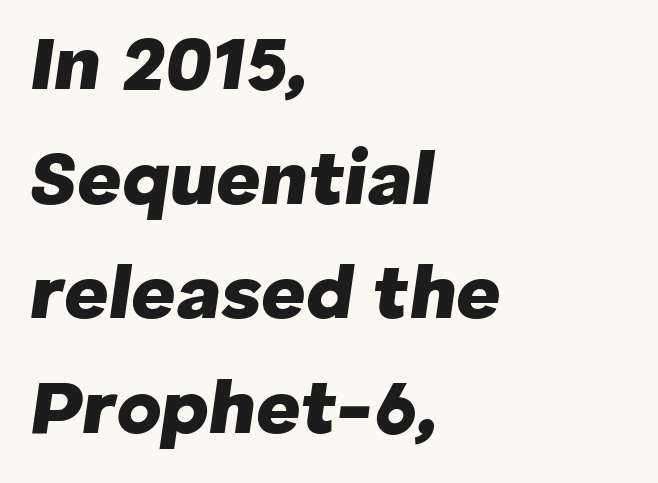
Q: Is the text bold? A: Yes.
Q: Is the text italic (slanted)? A: Yes, it leans right by about 8 degrees.
Q: Is the text underlined? A: No.
Q: How is the paragraph aligned? A: Left-aligned.
Q: Is the spacing between letters normal or unusually wide? A: Normal.
Q: Is the spacing between lines tight, normal or loose? A: Normal.
Q: Width (condensed, normal, or wide)? A: Normal.
Q: Stroke contrast? A: Low.
Q: x-height? A: Medium.
Q: Monospaced? A: No.
